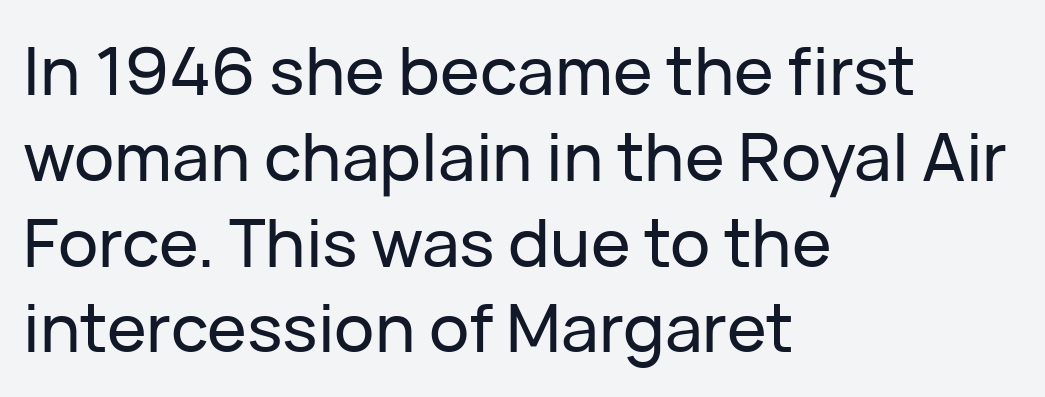
Q: Is the text italic (slanted)? A: No, it is upright.
Q: Is the typeface a serif or a sans-serif typeface? A: Sans-serif.
Q: Is the text underlined? A: No.
Q: How is the paragraph aligned? A: Left-aligned.
Q: Is the spacing between letters normal or unusually wide? A: Normal.
Q: Is the spacing between lines tight, normal or loose? A: Normal.
Q: Width (condensed, normal, or wide)? A: Normal.
Q: Stroke contrast? A: Low.
Q: x-height? A: Medium.
Q: Monospaced? A: No.
